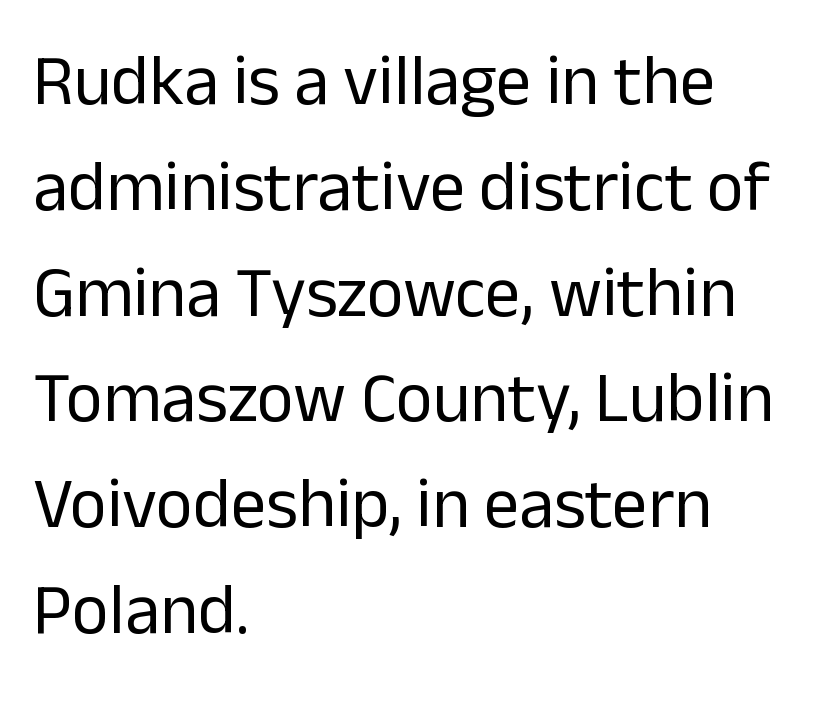
Q: Is the text bold? A: No.
Q: Is the text italic (slanted)? A: No, it is upright.
Q: Is the typeface a serif or a sans-serif typeface? A: Sans-serif.
Q: Is the text underlined? A: No.
Q: How is the paragraph aligned? A: Left-aligned.
Q: Is the spacing between letters normal or unusually wide? A: Normal.
Q: Is the spacing between lines tight, normal or loose? A: Normal.
Q: Width (condensed, normal, or wide)? A: Normal.
Q: Stroke contrast? A: Low.
Q: x-height? A: Medium.
Q: Monospaced? A: No.
